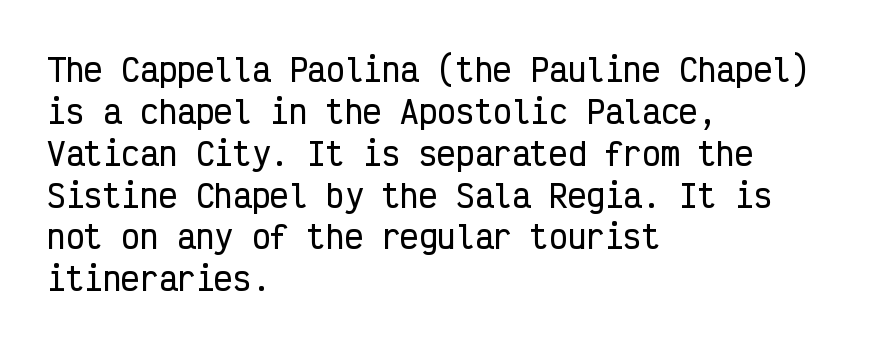
Summary of vertical rhythm: regular, with standard interline spacing. Which margin do the lines hug? The left one — the right edge is uneven. Stroke terminals: plain, sans-serif. The glyphs are unaccompanied by any horizontal stroke below them.
